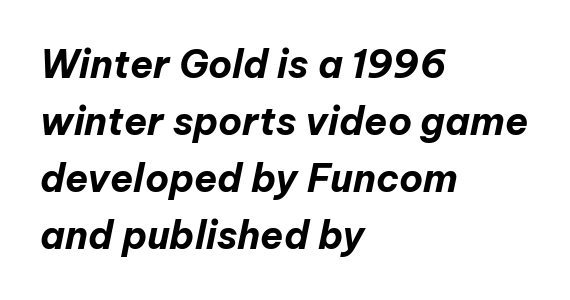
{"italic": "yes", "lean": "right", "slant_degrees": 12, "bold": "yes", "weight": "bold", "width": "normal", "stroke_contrast": "low", "x_height": "medium", "monospaced": "no", "underline": "no", "align": "left", "line_spacing": "normal", "line_spacing_ratio": 1.5, "letter_spacing": "normal", "letter_spacing_em": 0.0, "glyph_px": 38}
